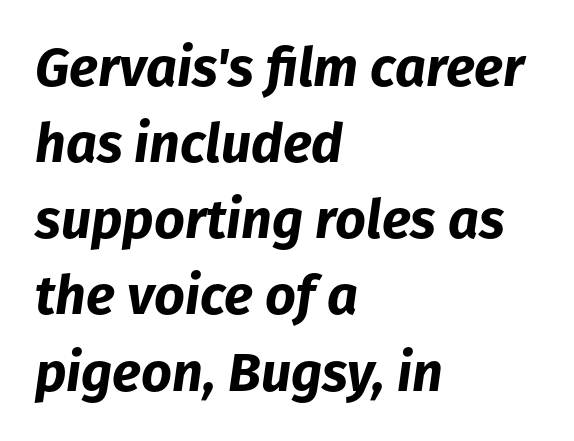
{"italic": "yes", "lean": "right", "slant_degrees": 8, "bold": "yes", "weight": "bold", "width": "normal", "stroke_contrast": "low", "x_height": "medium", "monospaced": "no", "underline": "no", "align": "left", "line_spacing": "normal", "line_spacing_ratio": 1.41, "letter_spacing": "normal", "letter_spacing_em": 0.0, "glyph_px": 54}
